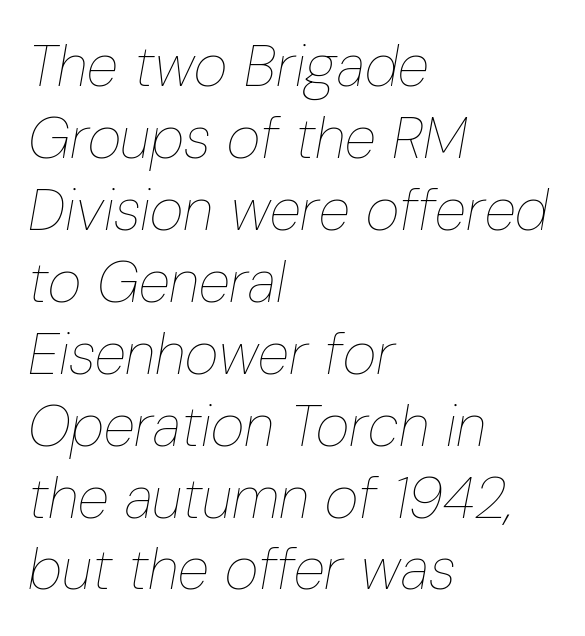
The image shows 58 px thin, condensed type, italic (leaning right); set left-aligned, line spacing 1.24x, normal letter spacing, not underlined; low stroke contrast and a medium x-height.
